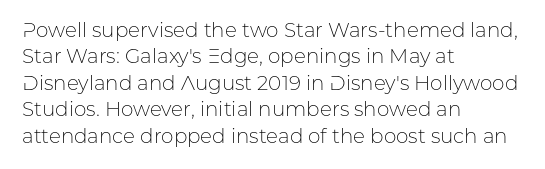
The image shows 20 px text type, upright; set left-aligned, normal line spacing (1.32x), normal letter spacing, not underlined.
